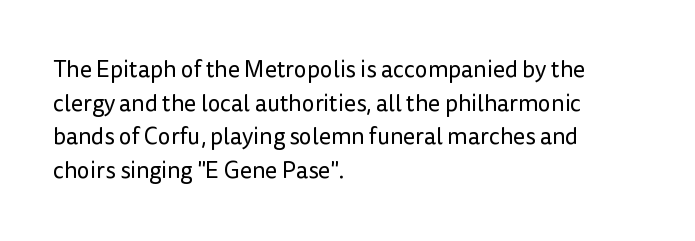
The image shows 23 px text type, upright; set left-aligned, normal line spacing (1.46x), normal letter spacing, not underlined.
